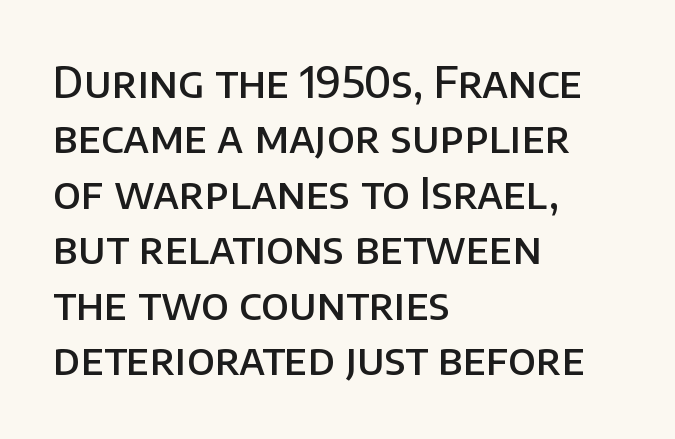
Q: Is the text bold? A: Semi-bold.
Q: Is the text italic (slanted)? A: No, it is upright.
Q: Is the typeface a serif or a sans-serif typeface? A: Sans-serif.
Q: Is the text underlined? A: No.
Q: How is the paragraph aligned? A: Left-aligned.
Q: Is the spacing between letters normal or unusually wide? A: Normal.
Q: Is the spacing between lines tight, normal or loose? A: Normal.
Q: Width (condensed, normal, or wide)? A: Normal.
Q: Stroke contrast? A: Low.
Q: x-height? A: Large.
Q: Monospaced? A: No.
